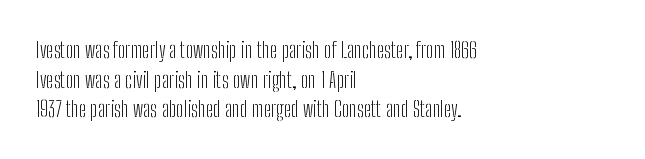
The image shows 22 px text type, upright; set left-aligned, normal line spacing (1.35x), normal letter spacing, not underlined.
